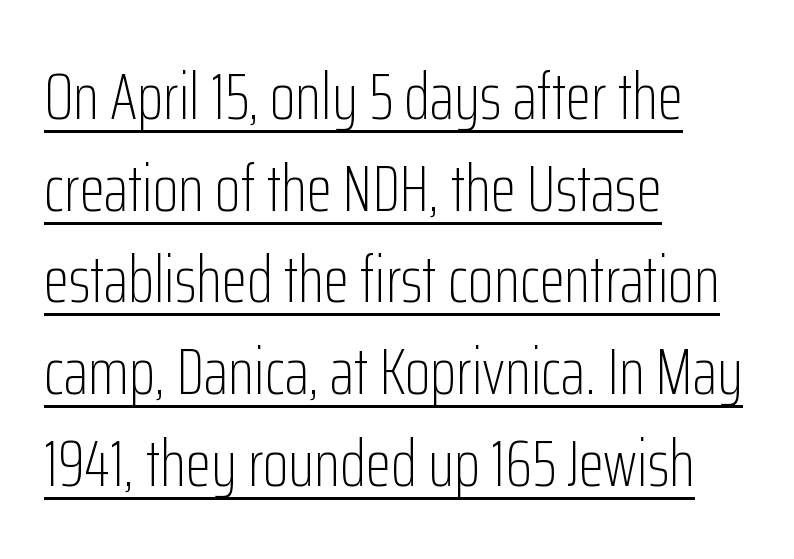
The letters advance in unequal steps, a hallmark of proportional type. The compositor pushed each line to the left boundary. Quick note: underline on. Bold? No — there's no thickening of the strokes.
